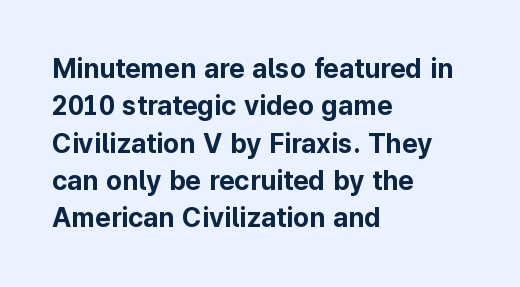
The image shows 27 px bold type, upright; set left-aligned, normal line spacing (1.38x), normal letter spacing, not underlined.
